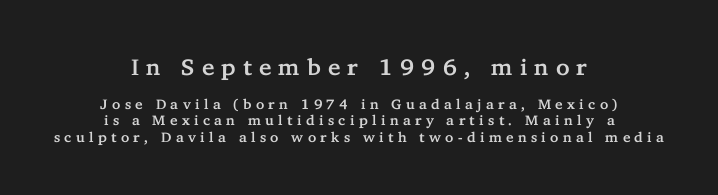
{"italic": "no", "underline": "no", "align": "center", "line_spacing_ratio": 1.16, "letter_spacing": "wide", "letter_spacing_em": 0.31, "larger_block": "first", "size_ratio": 1.64, "glyph_px": 23}
